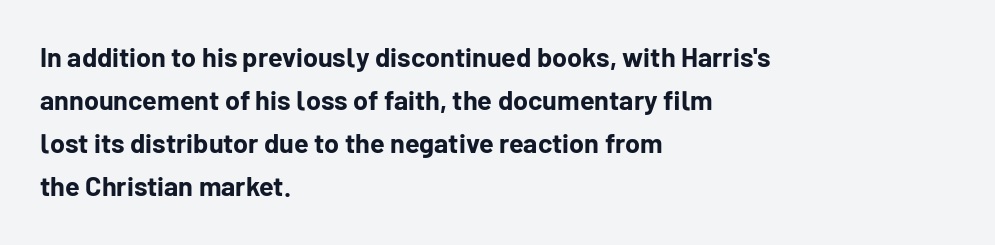
Q: Is the text bold? A: Yes.
Q: Is the text italic (slanted)? A: No, it is upright.
Q: Is the text underlined? A: No.
Q: How is the paragraph aligned? A: Left-aligned.
Q: Is the spacing between letters normal or unusually wide? A: Normal.
Q: Is the spacing between lines tight, normal or loose? A: Normal.
